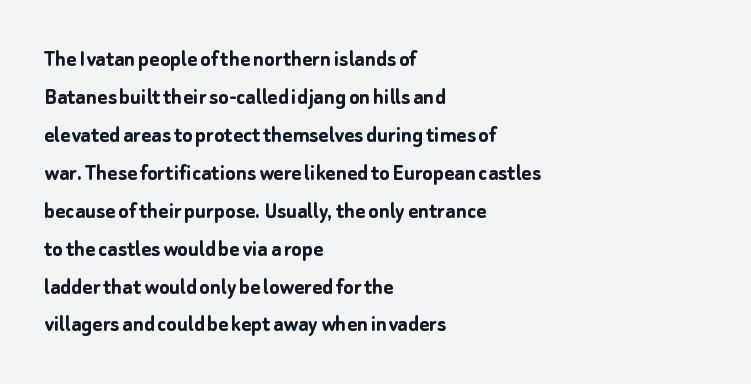
The image shows 24 px bold type, upright; set left-aligned, normal line spacing (1.58x), normal letter spacing, not underlined.
